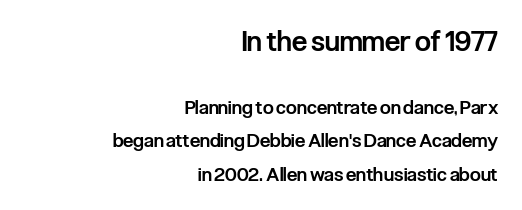
Character widths vary here, with narrow letters taking less room than wide ones. Which of the two is more prominent by size? The first, at the top. Is the block centered? No — it sits flush against the right margin. Has an underline been added? It has not. Emphasis by weight is partial: semibold. Typographically, this falls in the sans-serif category.
